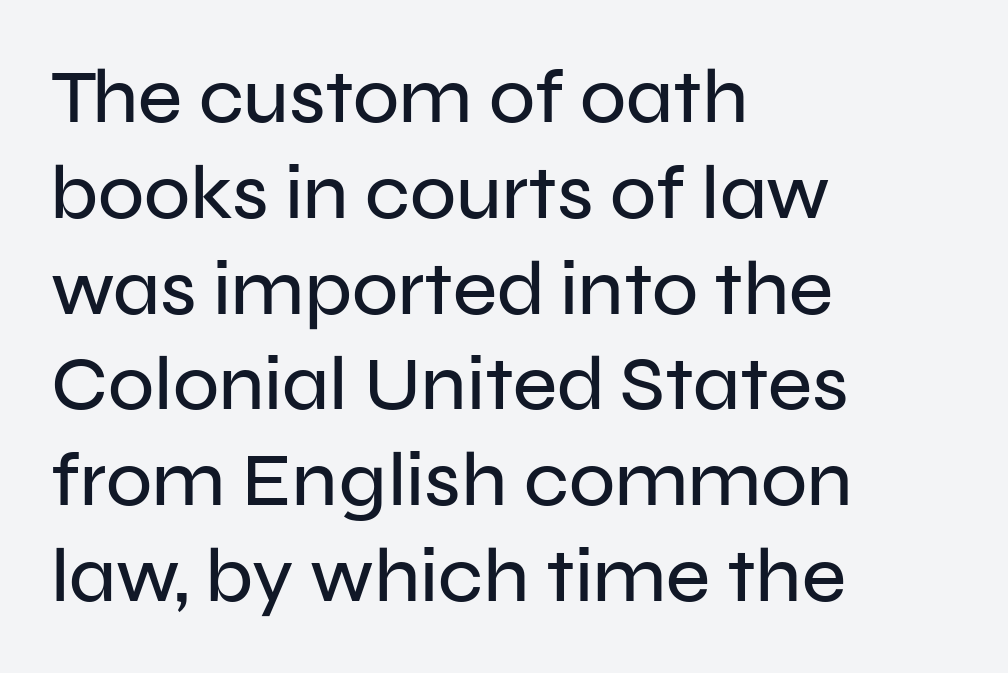
{"serif": "no", "italic": "no", "width": "normal", "stroke_contrast": "low", "x_height": "medium", "monospaced": "no", "underline": "no", "align": "left", "line_spacing": "normal", "line_spacing_ratio": 1.26, "letter_spacing": "normal", "letter_spacing_em": 0.0, "glyph_px": 76}
